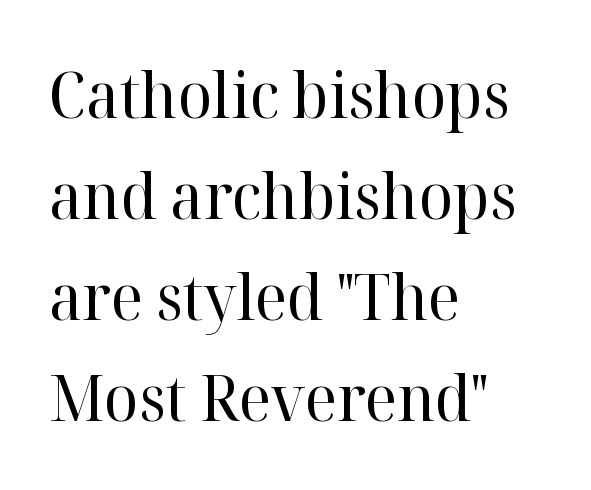
Reading down the column, the eye jumps a familiar distance to each next line. Line starts are locked; line ends wander. Inter-character spacing is left at the font's built-in metrics. The words here are not underlined. These lines are composed in type with serifs.
